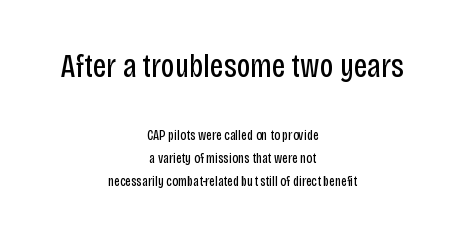
Q: Is the text bold? A: No.
Q: Is the text italic (slanted)? A: No, it is upright.
Q: Is the typeface a serif or a sans-serif typeface? A: Sans-serif.
Q: Is the text underlined? A: No.
Q: How is the paragraph aligned? A: Centered.
Q: Is the spacing between letters normal or unusually wide? A: Normal.
Q: Is the spacing between lines tight, normal or loose? A: Normal.
Q: Which block of text is set in a larger size, the first (top) or the second (bottom)? A: The first (top) one.
Q: Width (condensed, normal, or wide)? A: Condensed.
Q: Stroke contrast? A: Low.
Q: x-height? A: Large.
Q: Monospaced? A: No.
